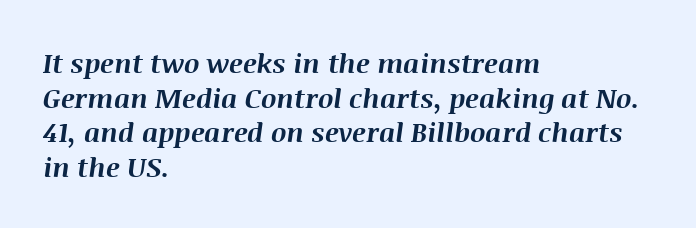
{"italic": "yes", "lean": "right", "slant_degrees": 8, "bold": "yes", "underline": "no", "align": "left", "line_spacing": "normal", "line_spacing_ratio": 1.28, "letter_spacing": "normal", "letter_spacing_em": 0.0, "glyph_px": 27}
